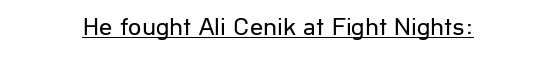
{"italic": "no", "bold": "no", "underline": "yes", "align": "center", "letter_spacing": "normal", "letter_spacing_em": 0.0, "glyph_px": 26}
